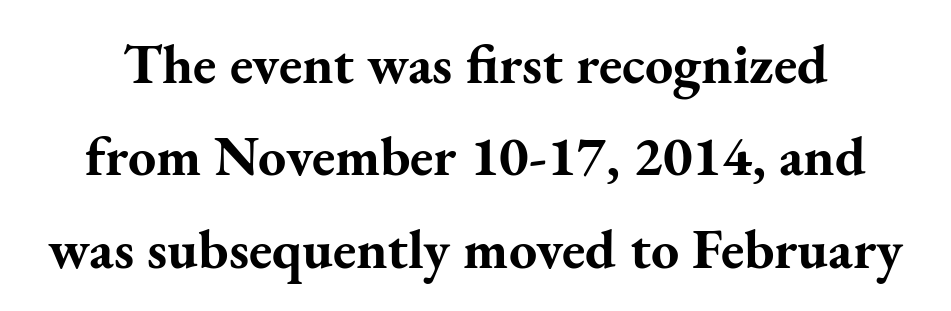
Think of a printed novel: that variable character pitch is what you see here. The typography opts for an upright posture over an oblique one. Whoever set this chose a conventional vertical rhythm. The glyphs have the mass of a bold cut. Default kerning and tracking; the words read as compact shapes.
